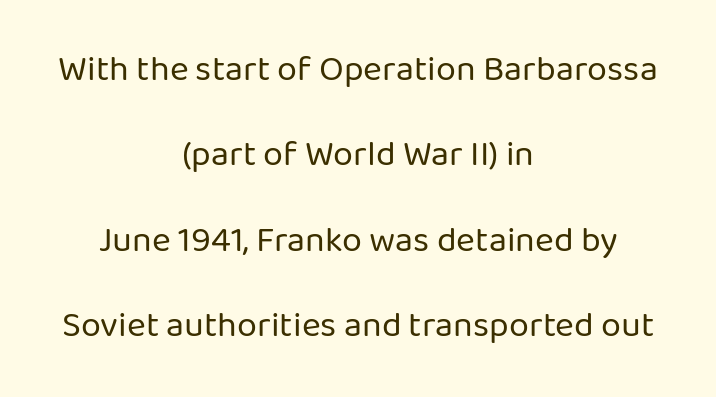
Here the glyphs are tracked normally, forming tight word shapes. The strokes carry an ordinary text weight at most. The lines in this sample share a center point and differ in where they start and stop. No feet cap the strokes, marking this as sans-serif type.
